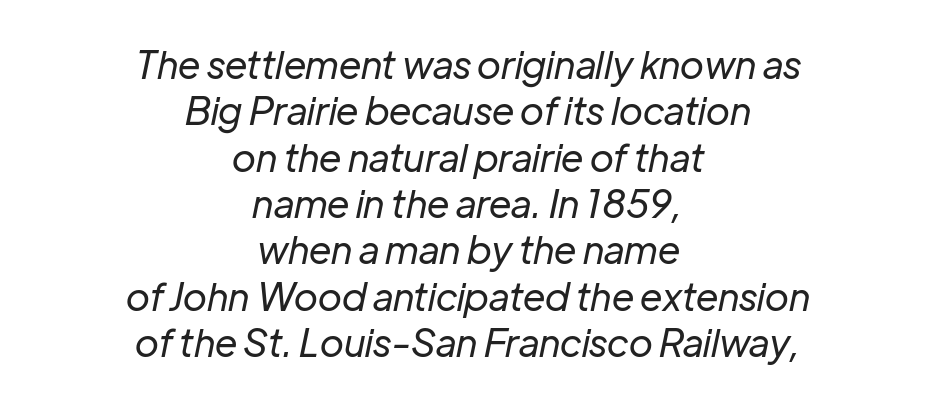
The image shows 38 px regular-weight type, italic (leaning right); set centered, line spacing 1.22x, normal letter spacing, not underlined; low stroke contrast and a medium x-height.
